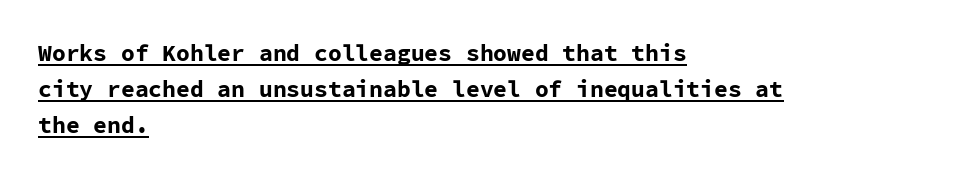
The sample's only ornament is a line tracing under the words. Is the letter spacing exaggerated? No — it looks like the ordinary default. The type sits square on the baseline with zero lean. This sample keeps an unexceptional amount of space between lines. Weight check: bold — yes, fully. Horizontally, the lines are justified to the leading edge only.
